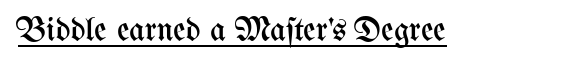
This sample has the flowing, uneven cadence of proportional lettering. Words appear dense and cohesive because spacing is normal. A quiet, ordinary-to-light weight characterises the typeface. The rendering uses the underline text-decoration.
